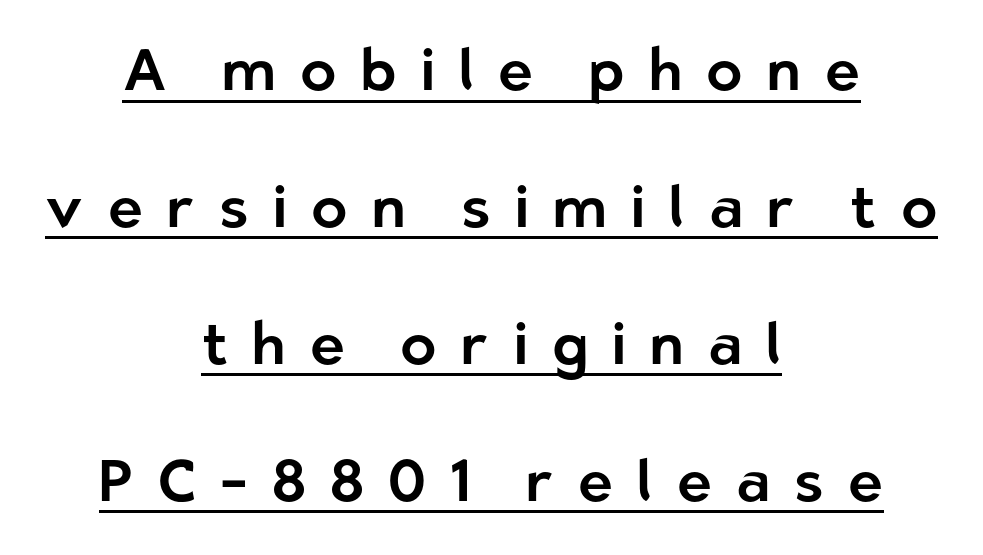
{"serif": "no", "italic": "no", "width": "normal", "stroke_contrast": "low", "x_height": "medium", "monospaced": "no", "underline": "yes", "align": "center", "line_spacing": "loose", "line_spacing_ratio": 2.32, "letter_spacing": "wide", "letter_spacing_em": 0.41, "glyph_px": 59}
